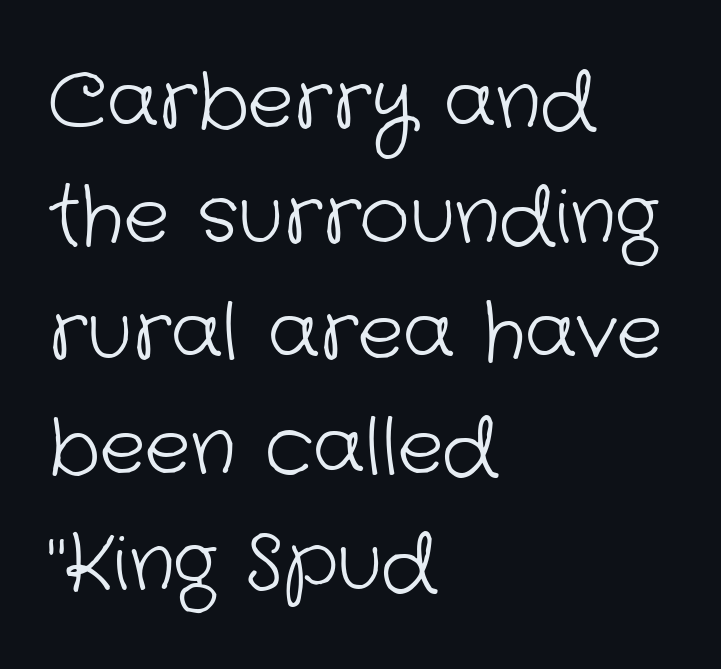
{"serif": "no", "bold": "no", "weight": "light", "width": "normal", "stroke_contrast": "low", "x_height": "medium", "monospaced": "no", "underline": "no", "align": "left", "line_spacing": "normal", "line_spacing_ratio": 1.5, "letter_spacing": "normal", "letter_spacing_em": 0.0, "glyph_px": 77}
